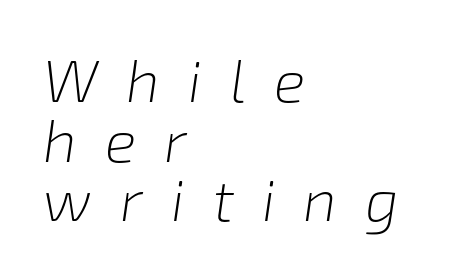
You could not count columns in this text — the font is proportionally spaced. Words float on clear page, feet unadorned. Typeset ragged right — the left edge is the straight one. The tracking jumps out immediately: characters are airy and widely separated.
